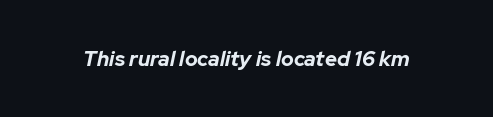
{"italic": "yes", "lean": "right", "slant_degrees": 12, "bold": "yes", "underline": "no", "letter_spacing": "normal", "letter_spacing_em": 0.0, "glyph_px": 21}
